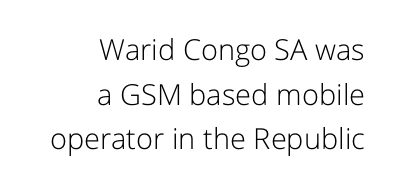
Q: Is the text bold? A: No.
Q: Is the text italic (slanted)? A: No, it is upright.
Q: Is the typeface a serif or a sans-serif typeface? A: Sans-serif.
Q: Is the text underlined? A: No.
Q: How is the paragraph aligned? A: Right-aligned.
Q: Is the spacing between letters normal or unusually wide? A: Normal.
Q: Is the spacing between lines tight, normal or loose? A: Normal.
Q: Width (condensed, normal, or wide)? A: Normal.
Q: Stroke contrast? A: Low.
Q: x-height? A: Medium.
Q: Monospaced? A: No.
